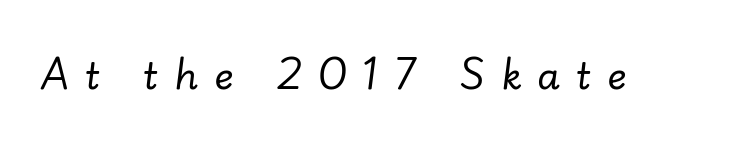
The image shows 37 px regular-weight type, italic (leaning right); set unusually wide letter spacing (+0.44 em), not underlined; low stroke contrast and a small x-height.
